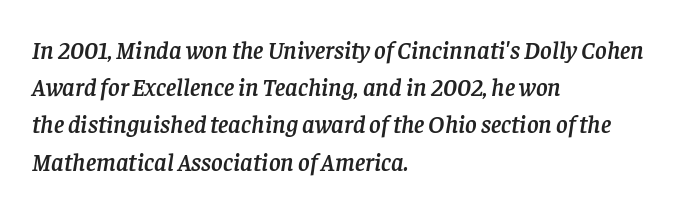
The image shows 25 px text type, italic (leaning right); set left-aligned, normal line spacing (1.49x), normal letter spacing, not underlined.
